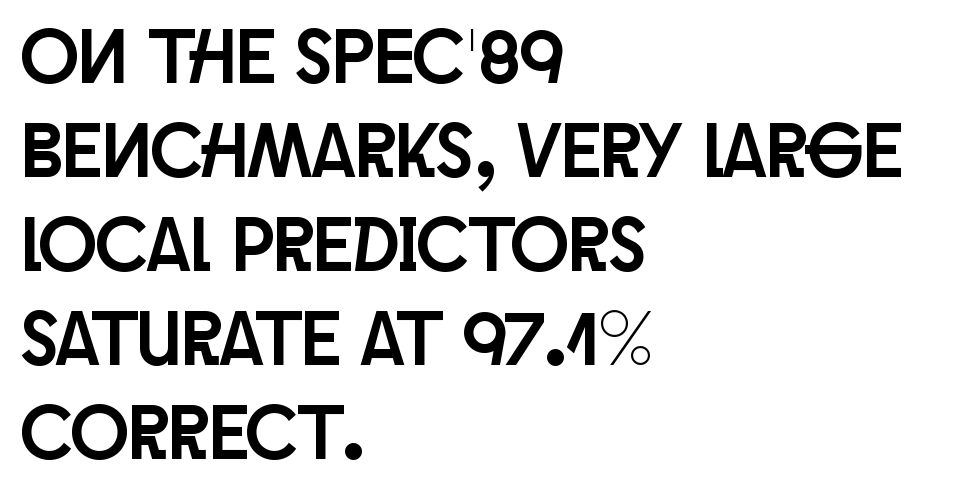
{"serif": "no", "italic": "no", "width": "condensed", "stroke_contrast": "low", "x_height": "large", "monospaced": "no", "underline": "no", "align": "left", "line_spacing_ratio": 1.22, "letter_spacing": "normal", "letter_spacing_em": 0.0, "glyph_px": 77}
